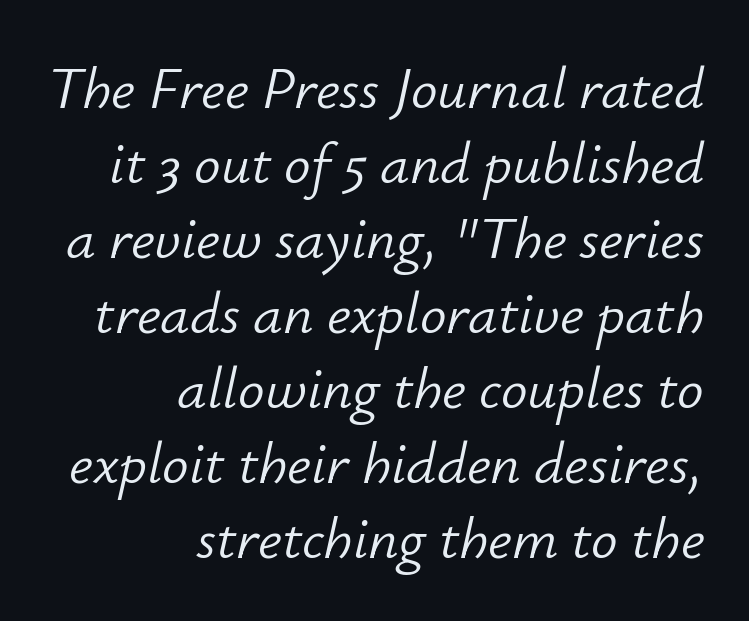
The image shows 59 px light type, italic (leaning right); set right-aligned, normal line spacing (1.27x), normal letter spacing, not underlined; low stroke contrast and a small x-height.
